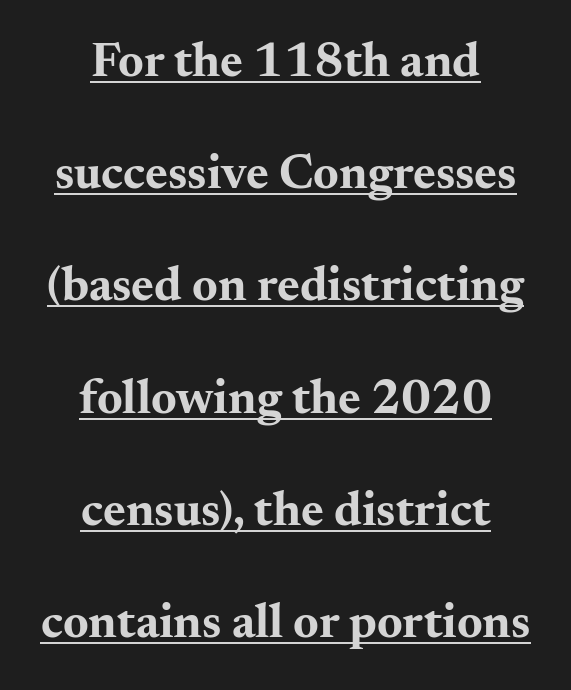
The image shows 49 px bold, wide serif type, upright; set centered, loose line spacing (2.29x), normal letter spacing, underlined; medium stroke contrast and a small x-height.
